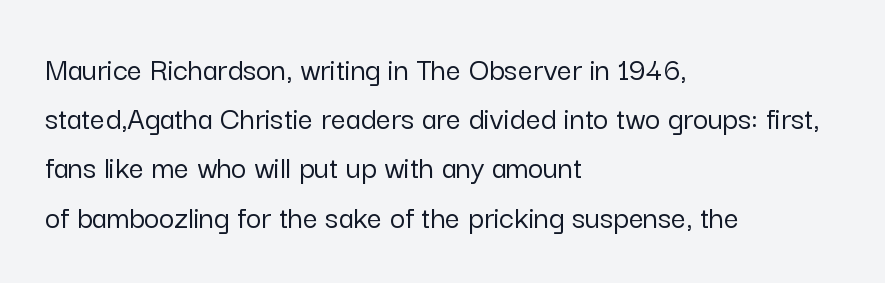
{"serif": "no", "italic": "no", "width": "normal", "stroke_contrast": "low", "x_height": "medium", "monospaced": "no", "underline": "no", "align": "left", "line_spacing": "normal", "line_spacing_ratio": 1.49, "letter_spacing": "normal", "letter_spacing_em": 0.0, "glyph_px": 33}
